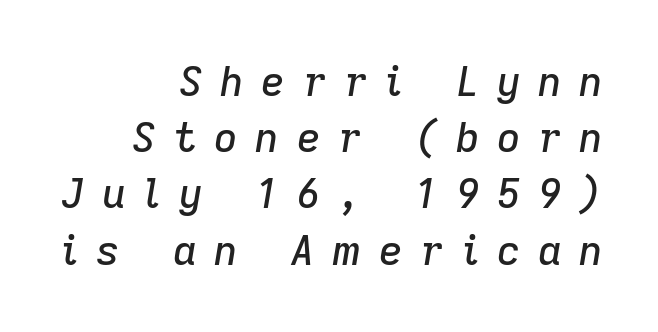
The image shows 41 px text type, italic (leaning right); set right-aligned, normal line spacing (1.37x), unusually wide letter spacing (+0.43 em), not underlined; low stroke contrast and a medium x-height.
